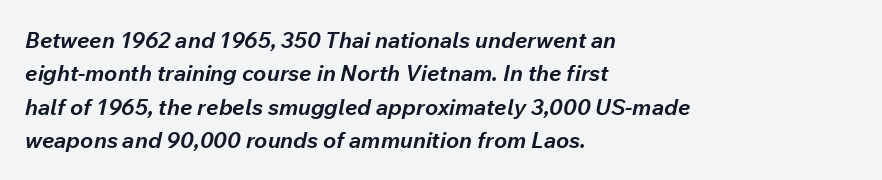
The lines sit at an ordinary, default distance from one another. The letters are bold, with thick, heavy strokes. The rag falls on the right side of this text block. Nothing unusual about the tracking: characters are spaced as the font intends. Rule under the text: the space is simply empty. The text carries the slant typical of an italic or oblique font.
